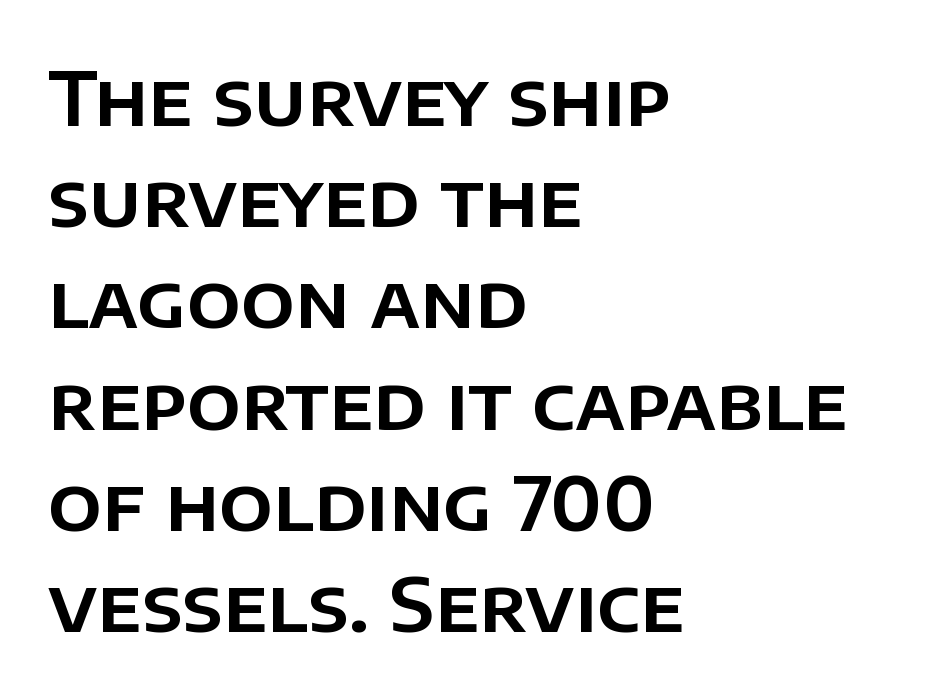
{"serif": "no", "italic": "no", "width": "normal", "stroke_contrast": "low", "x_height": "large", "monospaced": "no", "underline": "no", "align": "left", "line_spacing": "normal", "line_spacing_ratio": 1.35, "letter_spacing": "normal", "letter_spacing_em": 0.0, "glyph_px": 75}
